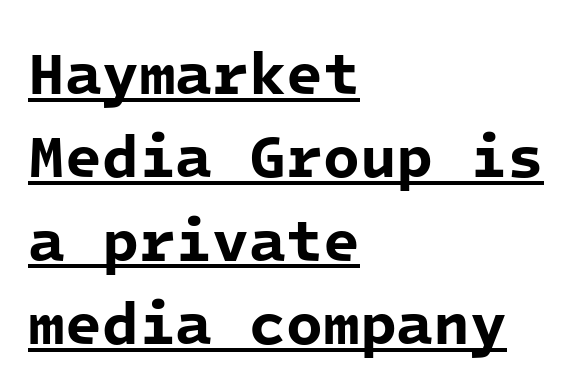
The image shows 60 px bold sans-serif type, monospaced; set left-aligned, normal line spacing (1.39x), normal letter spacing, underlined; low stroke contrast and a medium x-height.
